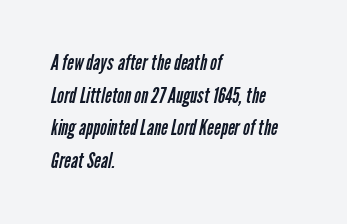
The image shows 21 px text type; set left-aligned, normal line spacing (1.55x), normal letter spacing, not underlined.
